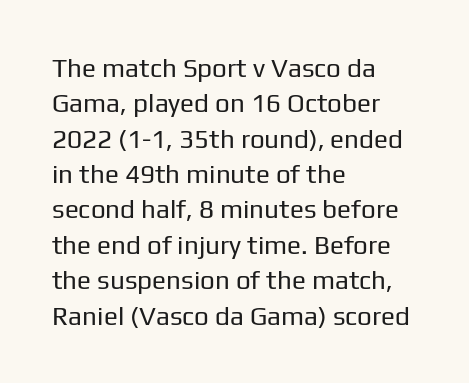
Q: Is the text bold? A: No.
Q: Is the text italic (slanted)? A: No, it is upright.
Q: Is the text underlined? A: No.
Q: How is the paragraph aligned? A: Left-aligned.
Q: Is the spacing between letters normal or unusually wide? A: Normal.
Q: Is the spacing between lines tight, normal or loose? A: Normal.
